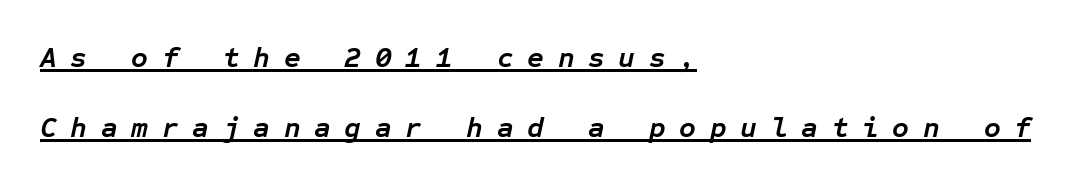
{"italic": "yes", "lean": "right", "slant_degrees": 12, "bold": "yes", "weight": "semibold", "width": "normal", "stroke_contrast": "low", "x_height": "medium", "monospaced": "yes", "underline": "yes", "align": "left", "line_spacing": "loose", "line_spacing_ratio": 2.41, "letter_spacing": "wide", "letter_spacing_em": 0.47, "glyph_px": 29}
